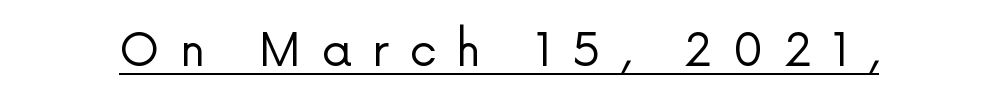
{"serif": "no", "italic": "no", "bold": "no", "weight": "regular", "width": "normal", "stroke_contrast": "low", "x_height": "medium", "monospaced": "no", "underline": "yes", "letter_spacing": "wide", "letter_spacing_em": 0.45, "glyph_px": 45}
